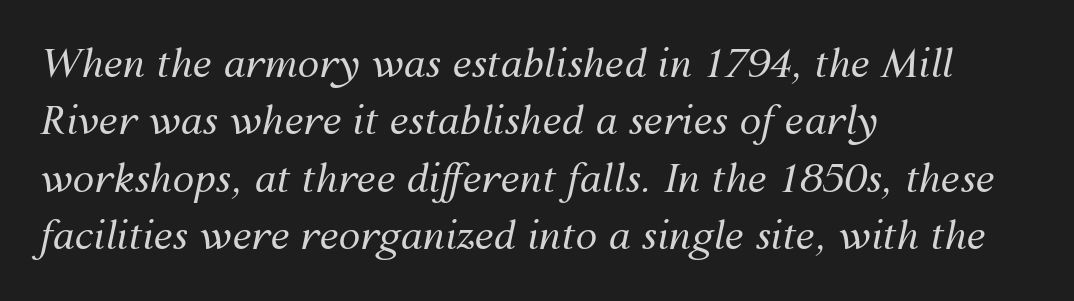
The image shows 39 px regular-weight type, italic (leaning right); set left-aligned, normal line spacing (1.47x), normal letter spacing, not underlined; medium stroke contrast and a medium x-height.
